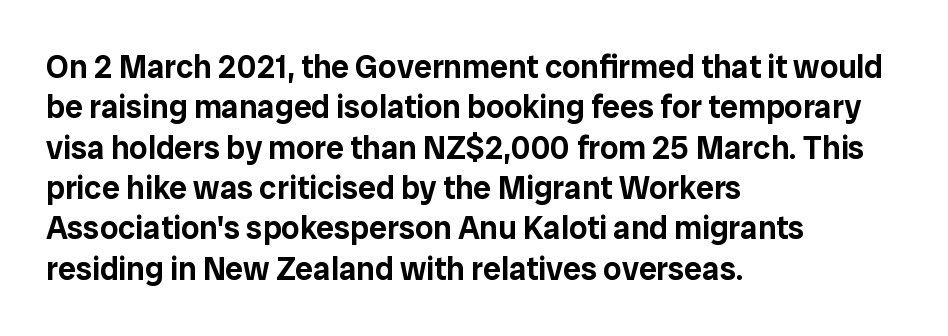
{"serif": "no", "italic": "no", "width": "normal", "stroke_contrast": "low", "x_height": "medium", "monospaced": "no", "underline": "no", "align": "left", "line_spacing": "normal", "line_spacing_ratio": 1.26, "letter_spacing": "normal", "letter_spacing_em": 0.0, "glyph_px": 32}
